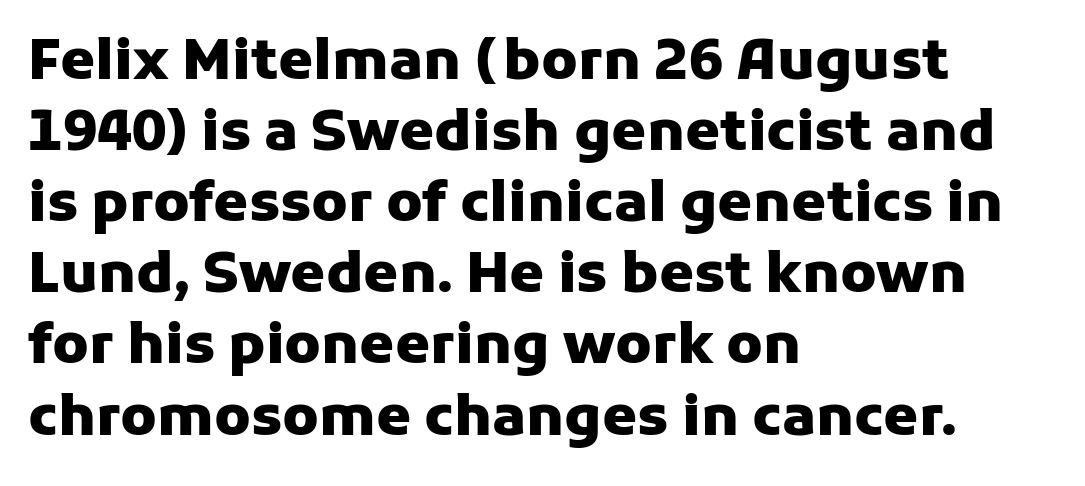
These lines stack with their left ends in a neat column. Unmarked baselines from the first word to the last. This sample uses a sans-serif face. These words are printed bold, with thick strokes throughout. Nothing unusual about the tracking: characters are spaced as the font intends.
